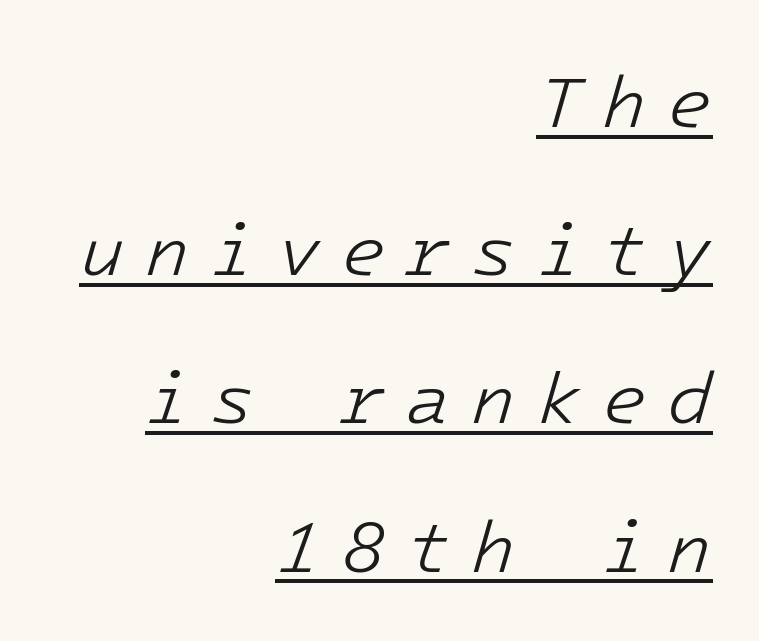
The image shows 73 px light type, italic (leaning right); set right-aligned, loose line spacing (2.03x), unusually wide letter spacing (+0.28 em), underlined; low stroke contrast and a medium x-height.
